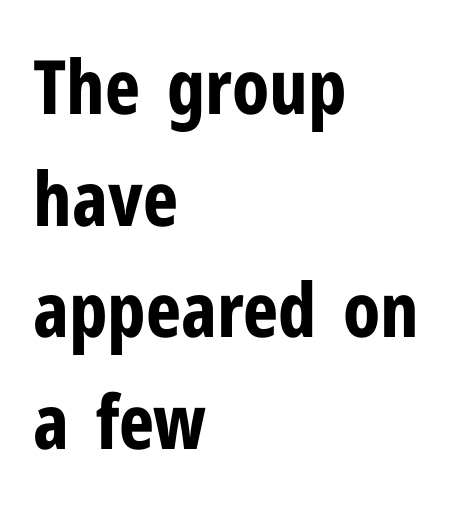
{"serif": "no", "italic": "no", "bold": "yes", "weight": "bold", "width": "condensed", "stroke_contrast": "low", "x_height": "medium", "monospaced": "no", "underline": "no", "align": "left", "line_spacing": "normal", "line_spacing_ratio": 1.49, "letter_spacing": "normal", "letter_spacing_em": 0.0, "glyph_px": 75}
